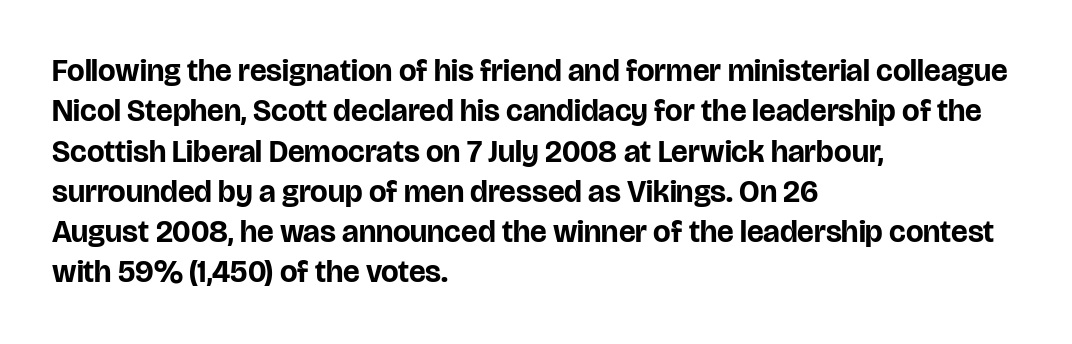
Descender tails drop into unmarked territory. The letters stand straight up with perfectly vertical stems. This block has exactly the height ordinary leading produces. The strokes are fattened all the way to bold.
